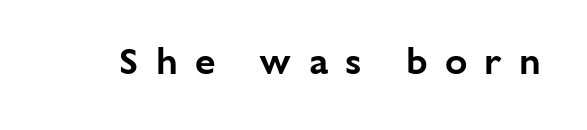
Anything drawn beneath the words? Only blank space. The lettering holds an erect, upright posture throughout. Each word looks stretched out because of the extra space between its letters. Do the characters align in a grid? No, the font is proportional.
